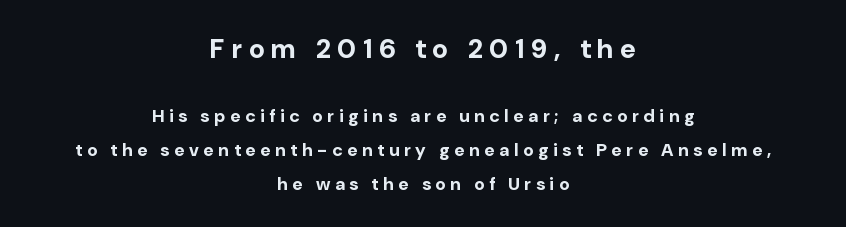
The image shows 27 px bold type, upright; set centered, line spacing 1.89x, unusually wide letter spacing (+0.26 em), not underlined; the first (top) block is 1.5x larger.
